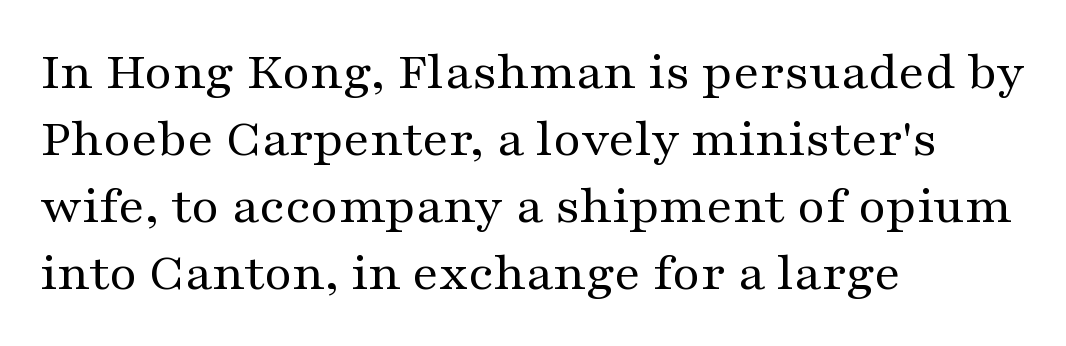
The image shows 54 px regular-weight, wide serif type, upright; set left-aligned, line spacing 1.24x, normal letter spacing, not underlined; medium stroke contrast and a medium x-height.
